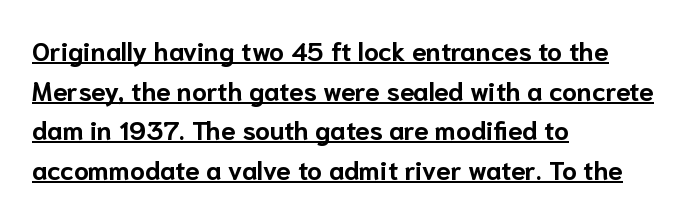
The image shows 26 px bold type, upright; set left-aligned, normal line spacing (1.52x), normal letter spacing, underlined.
